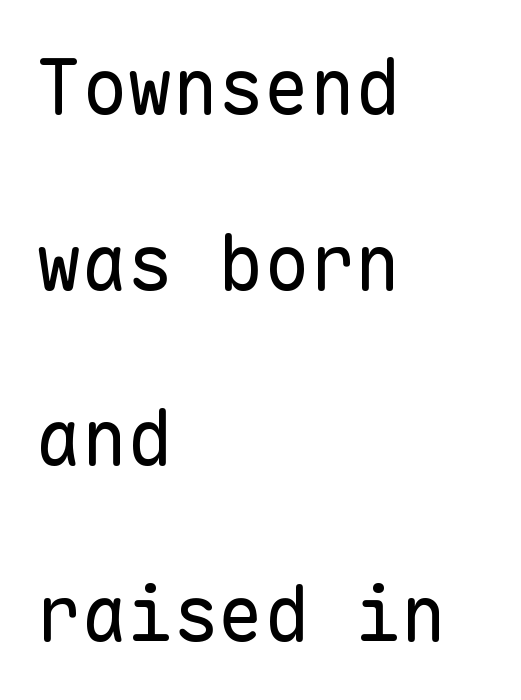
{"serif": "no", "italic": "no", "bold": "no", "weight": "regular", "width": "normal", "stroke_contrast": "low", "x_height": "medium", "monospaced": "yes", "underline": "no", "align": "left", "line_spacing": "loose", "line_spacing_ratio": 2.31, "letter_spacing": "normal", "letter_spacing_em": 0.0, "glyph_px": 76}
